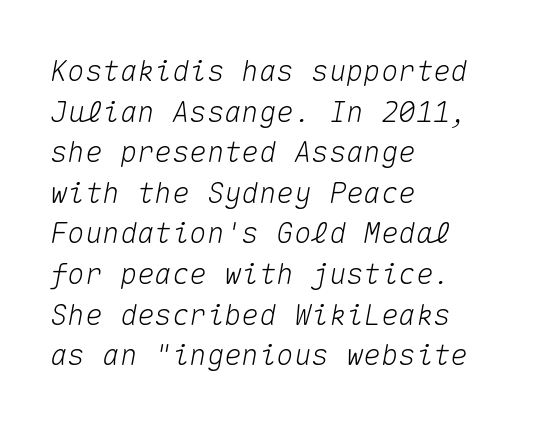
{"italic": "yes", "lean": "right", "slant_degrees": 10, "width": "normal", "stroke_contrast": "medium", "x_height": "medium", "monospaced": "yes", "underline": "no", "align": "left", "line_spacing": "normal", "line_spacing_ratio": 1.4, "letter_spacing": "normal", "letter_spacing_em": 0.0, "glyph_px": 29}
